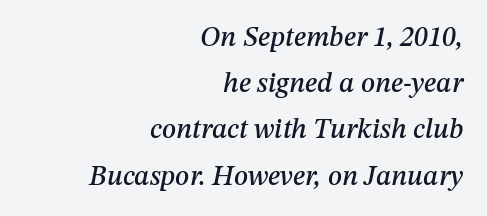
Q: Is the text italic (slanted)? A: Yes, it leans right by about 12 degrees.
Q: Is the text underlined? A: No.
Q: How is the paragraph aligned? A: Right-aligned.
Q: Is the spacing between letters normal or unusually wide? A: Normal.
Q: Is the spacing between lines tight, normal or loose? A: Normal.
Q: Width (condensed, normal, or wide)? A: Normal.
Q: Stroke contrast? A: Medium.
Q: x-height? A: Medium.
Q: Monospaced? A: No.
